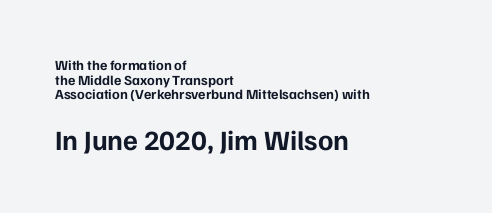
Q: Is the text bold? A: Yes.
Q: Is the text italic (slanted)? A: No, it is upright.
Q: Is the typeface a serif or a sans-serif typeface? A: Sans-serif.
Q: Is the text underlined? A: No.
Q: How is the paragraph aligned? A: Left-aligned.
Q: Is the spacing between letters normal or unusually wide? A: Normal.
Q: Is the spacing between lines tight, normal or loose? A: Tight.
Q: Which block of text is set in a larger size, the first (top) or the second (bottom)? A: The second (bottom) one.
Q: Width (condensed, normal, or wide)? A: Normal.
Q: Stroke contrast? A: Low.
Q: x-height? A: Medium.
Q: Monospaced? A: No.
